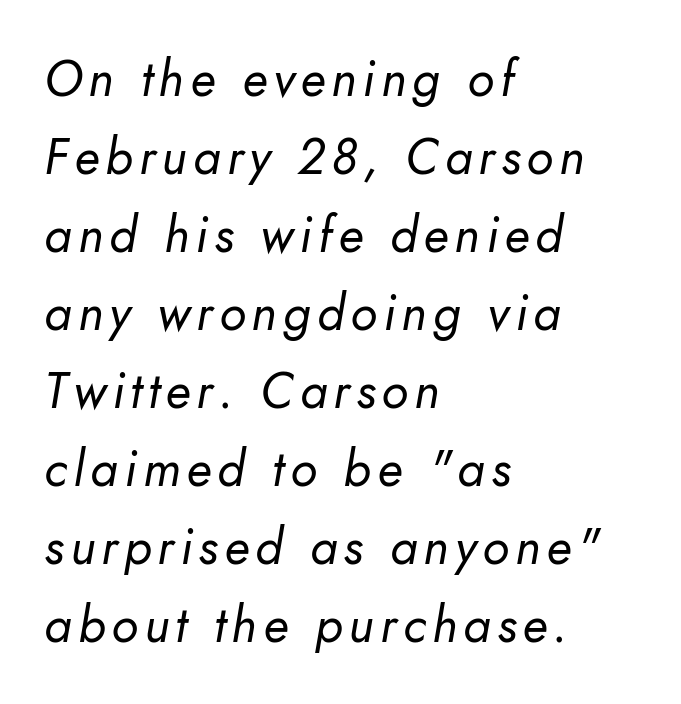
{"italic": "yes", "lean": "right", "slant_degrees": 10, "bold": "no", "weight": "regular", "width": "normal", "stroke_contrast": "low", "x_height": "small", "monospaced": "no", "underline": "no", "align": "left", "line_spacing": "normal", "line_spacing_ratio": 1.56, "glyph_px": 50}
